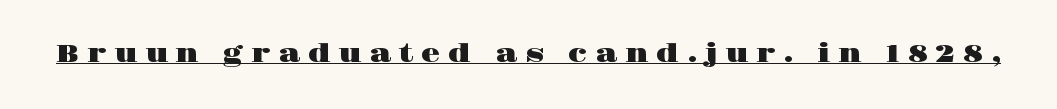
These lines have a slow, spaced-out rhythm from letter to letter. Characters remain perfectly vertical along every line. Check the space under the baseline: a stroke is drawn there.
